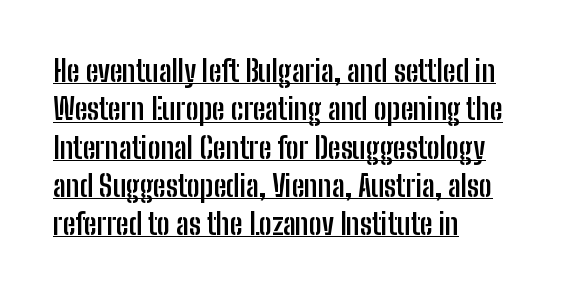
Summary of weight: heavy, a full bold. Casual observation: everything's shoved over to the left. The words here are underlined. Vertical spacing — default. The letters advance in unequal steps, a hallmark of proportional type.
